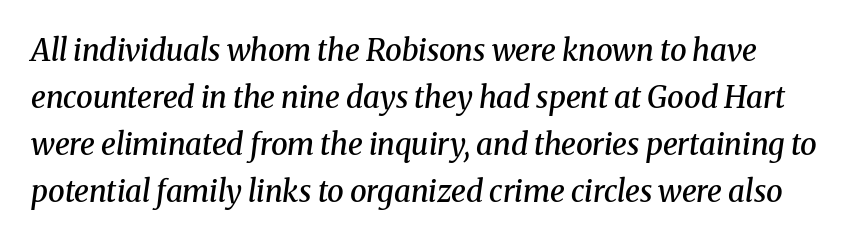
An italicized treatment has been applied to the whole sample. Default kerning and tracking; the words read as compact shapes. Character widths vary here, with narrow letters taking less room than wide ones. The type family on display is of the serif kind. Each new line begins a customary step beneath the previous one.
